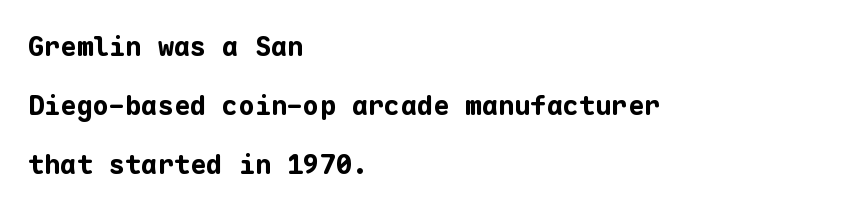
This is heavy type, rendered in bold. Glance below the letters and you will spot only blank space. Tall strokes in this sample are plumb rather than angled. Nothing unusual about the tracking: characters are spaced as the font intends. The lines in this sample share a left origin and differ only in where they stop. A typesetter would call this leading open, well beyond the default.
